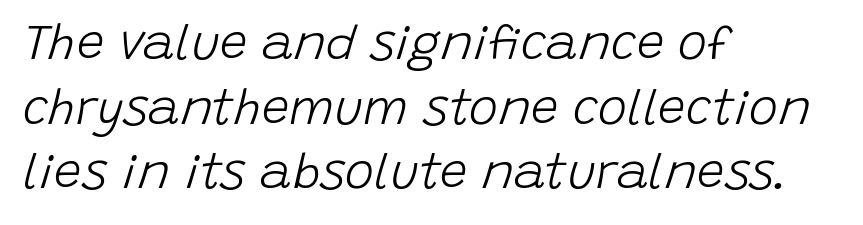
The image shows 49 px light type, italic (leaning right); set left-aligned, normal line spacing (1.32x), normal letter spacing, not underlined; low stroke contrast and a large x-height.
